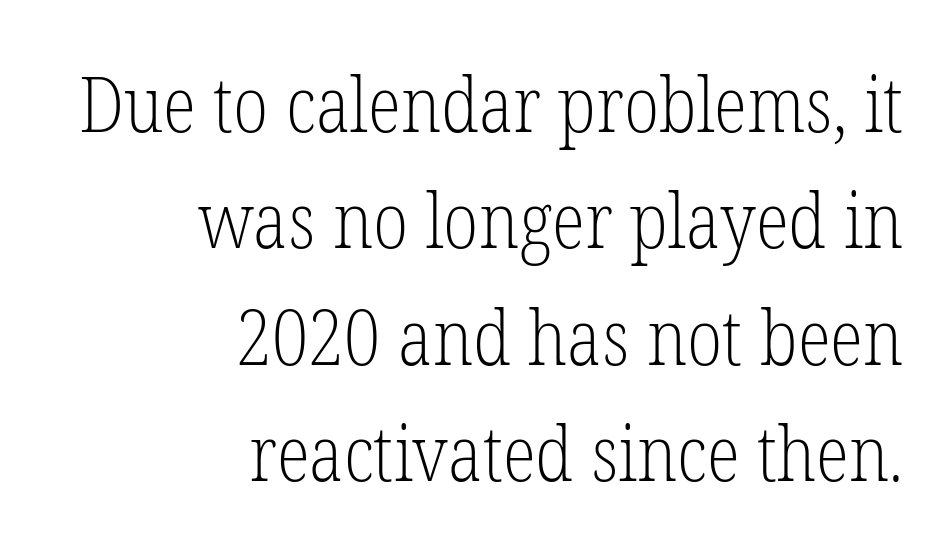
The image shows 77 px light, condensed serif type, upright; set right-aligned, normal line spacing (1.51x), normal letter spacing, not underlined; low stroke contrast and a medium x-height.
